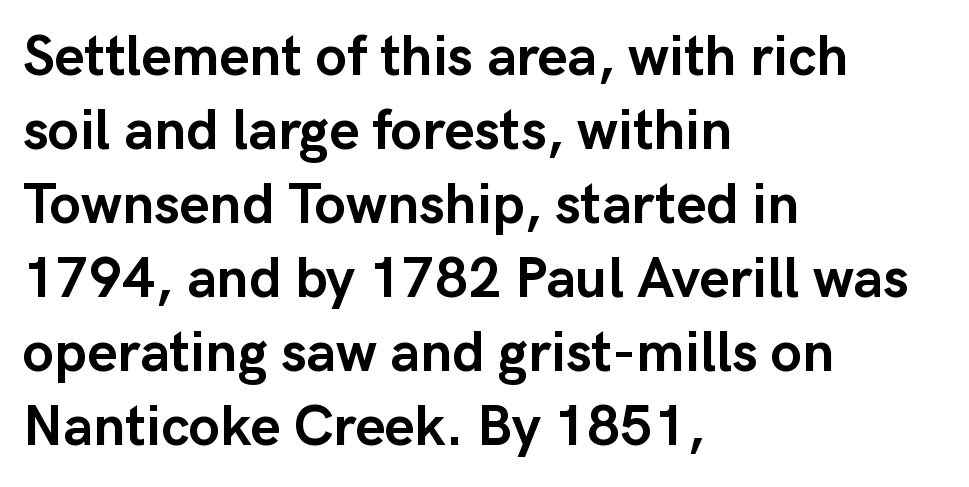
Q: Is the text bold? A: Yes.
Q: Is the text italic (slanted)? A: No, it is upright.
Q: Is the typeface a serif or a sans-serif typeface? A: Sans-serif.
Q: Is the text underlined? A: No.
Q: How is the paragraph aligned? A: Left-aligned.
Q: Is the spacing between letters normal or unusually wide? A: Normal.
Q: Is the spacing between lines tight, normal or loose? A: Normal.
Q: Width (condensed, normal, or wide)? A: Normal.
Q: Stroke contrast? A: Low.
Q: x-height? A: Medium.
Q: Monospaced? A: No.
